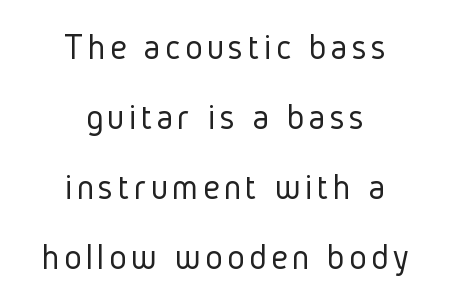
Q: Is the text bold? A: No.
Q: Is the text italic (slanted)? A: No, it is upright.
Q: Is the typeface a serif or a sans-serif typeface? A: Sans-serif.
Q: Is the text underlined? A: No.
Q: How is the paragraph aligned? A: Centered.
Q: Width (condensed, normal, or wide)? A: Condensed.
Q: Stroke contrast? A: Low.
Q: x-height? A: Medium.
Q: Monospaced? A: No.
